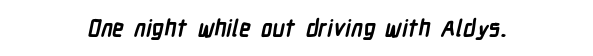
Q: Is the text bold? A: Yes.
Q: Is the text underlined? A: No.
Q: How is the paragraph aligned? A: Centered.
Q: Is the spacing between letters normal or unusually wide? A: Normal.
